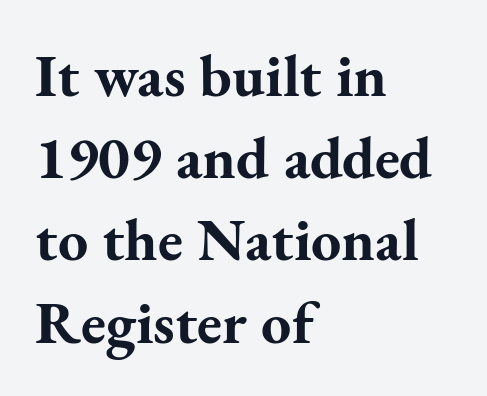
The image shows 60 px bold serif type, upright; set left-aligned, normal line spacing (1.37x), normal letter spacing, not underlined; medium stroke contrast and a small x-height.
